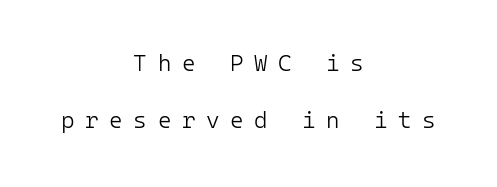
A bare baseline throughout the passage. Alignment: centered. Nope, not italic — everything's standing straight. Summary of weight: not heavy and not bold. Vertically, the passage feels expansive, rows floating well apart.
